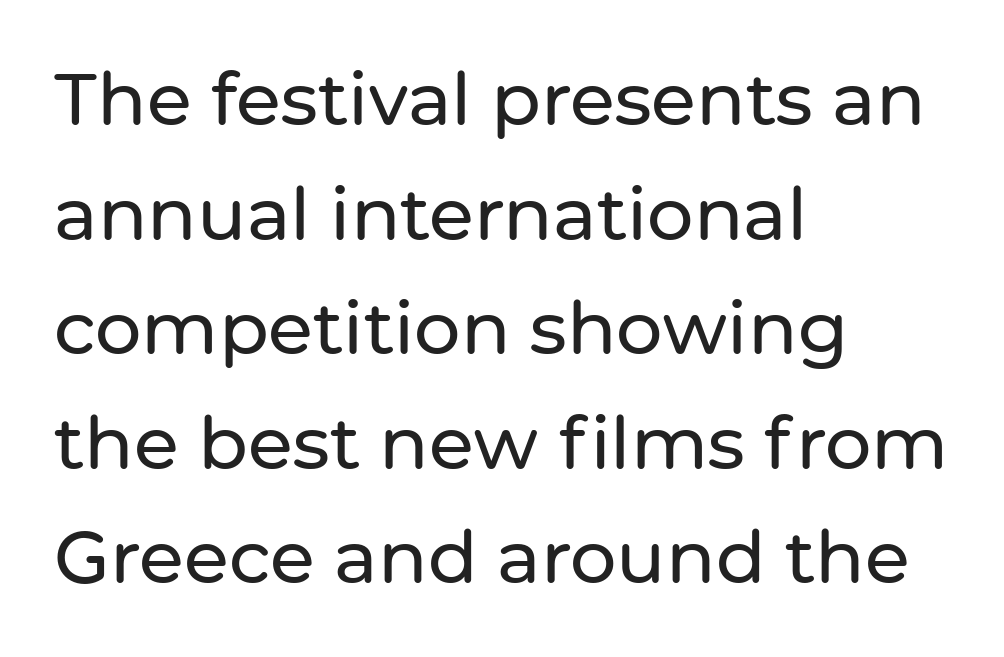
The image shows 73 px sans-serif type, upright; set left-aligned, normal line spacing (1.57x), normal letter spacing, not underlined; low stroke contrast and a medium x-height.
